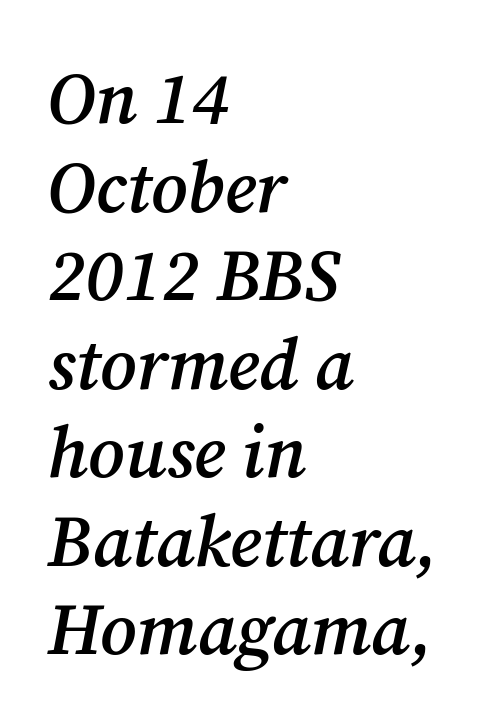
{"serif": "yes", "italic": "yes", "lean": "right", "slant_degrees": 12, "bold": "semi", "weight": "semibold", "width": "normal", "stroke_contrast": "medium", "x_height": "medium", "monospaced": "no", "underline": "no", "align": "left", "line_spacing_ratio": 1.23, "letter_spacing": "normal", "letter_spacing_em": 0.0, "glyph_px": 72}
